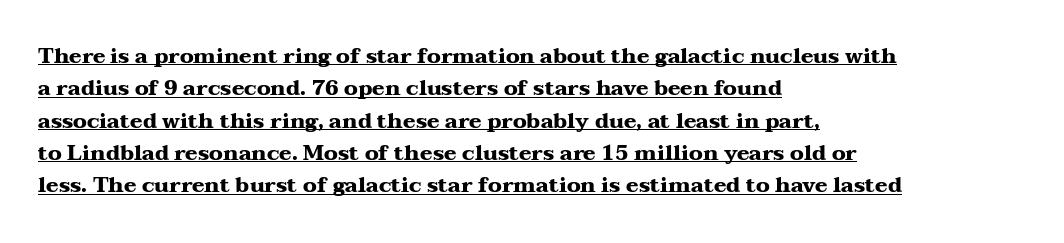
Q: Is the text bold? A: Yes.
Q: Is the text italic (slanted)? A: No, it is upright.
Q: Is the text underlined? A: Yes.
Q: How is the paragraph aligned? A: Left-aligned.
Q: Is the spacing between letters normal or unusually wide? A: Normal.
Q: Is the spacing between lines tight, normal or loose? A: Normal.
